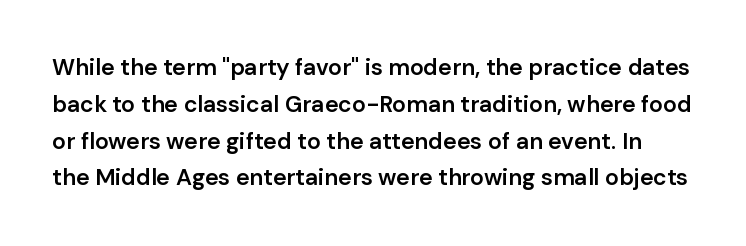
Q: Is the text bold? A: Semi-bold.
Q: Is the text italic (slanted)? A: No, it is upright.
Q: Is the text underlined? A: No.
Q: Is the spacing between letters normal or unusually wide? A: Normal.
Q: Is the spacing between lines tight, normal or loose? A: Normal.
